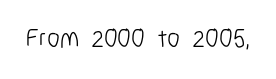
The image shows 26 px text type, upright; set normal letter spacing, not underlined.
